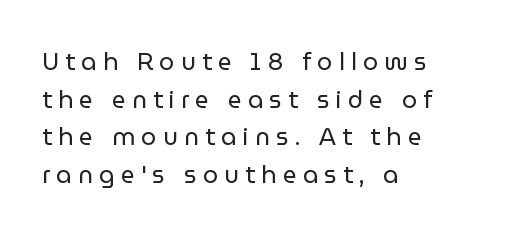
Q: Is the text bold? A: No.
Q: Is the text italic (slanted)? A: No, it is upright.
Q: Is the text underlined? A: No.
Q: How is the paragraph aligned? A: Left-aligned.
Q: Is the spacing between letters normal or unusually wide? A: Unusually wide.
Q: Is the spacing between lines tight, normal or loose? A: Normal.
